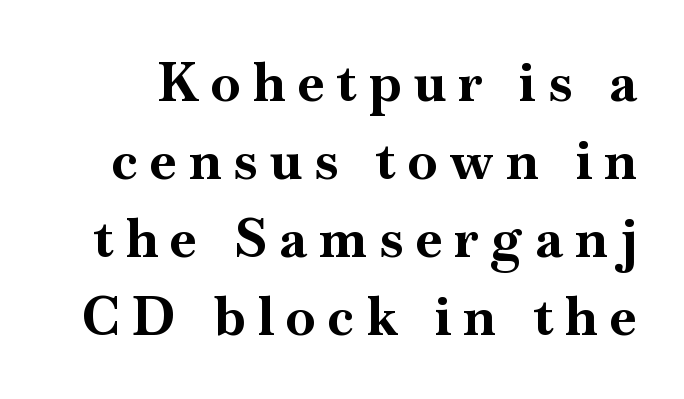
The image shows 53 px bold serif type, upright; set normal line spacing (1.47x), unusually wide letter spacing (+0.24 em), not underlined; high stroke contrast and a small x-height.
